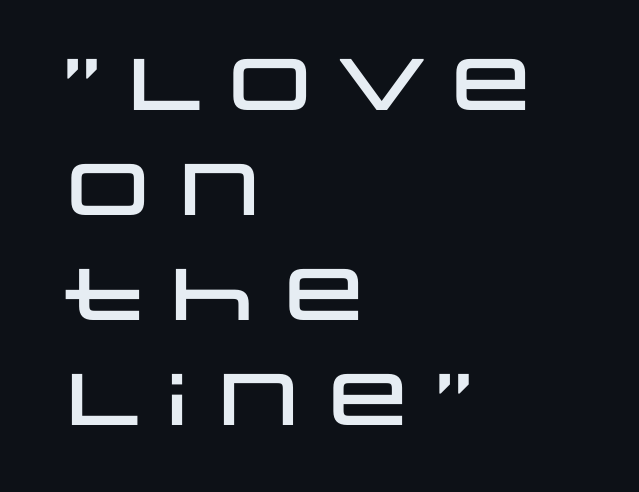
Q: Is the text italic (slanted)? A: No, it is upright.
Q: Is the typeface a serif or a sans-serif typeface? A: Sans-serif.
Q: Is the text underlined? A: No.
Q: How is the paragraph aligned? A: Left-aligned.
Q: Is the spacing between letters normal or unusually wide? A: Normal.
Q: Is the spacing between lines tight, normal or loose? A: Normal.
Q: Width (condensed, normal, or wide)? A: Wide.
Q: Stroke contrast? A: Low.
Q: x-height? A: Large.
Q: Monospaced? A: No.
